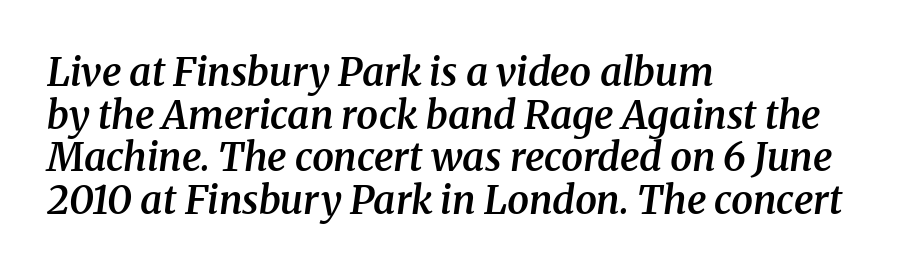
Q: Is the text bold? A: Semi-bold.
Q: Is the text italic (slanted)? A: Yes, it leans right by about 8 degrees.
Q: Is the typeface a serif or a sans-serif typeface? A: Serif.
Q: Is the text underlined? A: No.
Q: How is the paragraph aligned? A: Left-aligned.
Q: Is the spacing between letters normal or unusually wide? A: Normal.
Q: Is the spacing between lines tight, normal or loose? A: Tight.
Q: Width (condensed, normal, or wide)? A: Normal.
Q: Stroke contrast? A: Medium.
Q: x-height? A: Medium.
Q: Monospaced? A: No.
